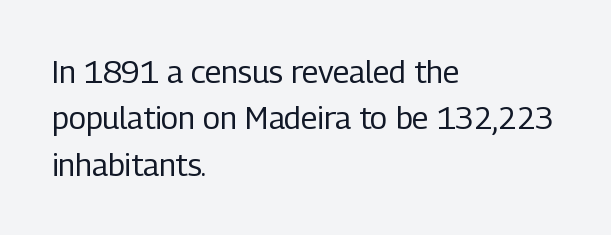
The image shows 31 px regular-weight, condensed sans-serif type, upright; set left-aligned, normal line spacing (1.5x), normal letter spacing, not underlined; low stroke contrast and a medium x-height.
